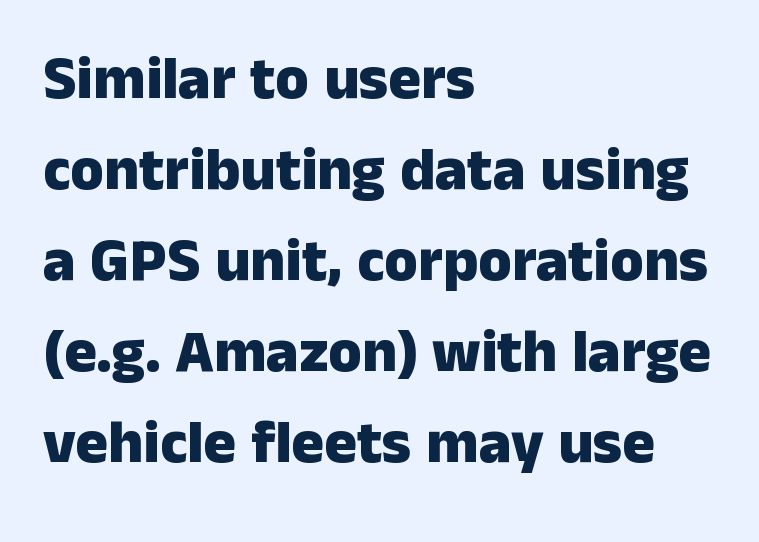
{"serif": "no", "italic": "no", "bold": "yes", "weight": "heavy", "width": "normal", "stroke_contrast": "low", "x_height": "medium", "monospaced": "no", "underline": "no", "align": "left", "line_spacing": "normal", "line_spacing_ratio": 1.49, "letter_spacing": "normal", "letter_spacing_em": 0.0, "glyph_px": 61}
